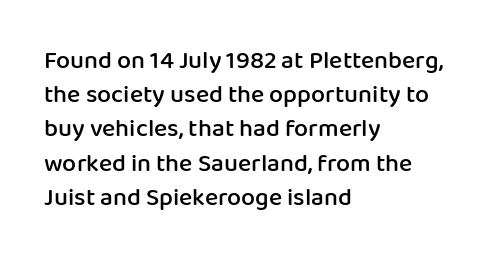
Compared with typical body copy, the letter spacing here is the same. Words float on clear page, feet unadorned. This is the regular roman posture of the typeface. The strokes are fattened partway — semibold, not bold.
